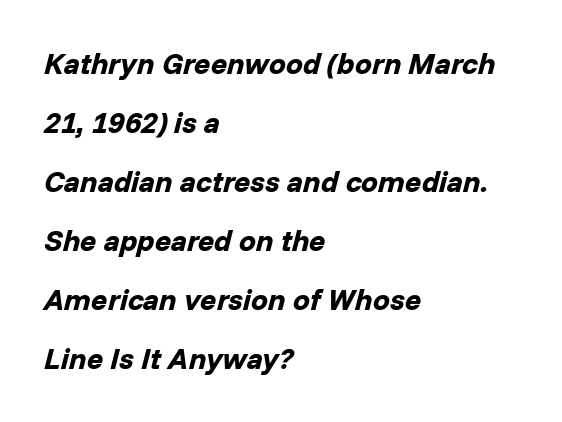
Look at the stroke-to-counter ratio: heavy, a bold. The passage shown is typed in a proportional face where columns would drift. The words here are not underlined. Notice how the passage keeps a crisp vertical edge on the left only. Nobody touched the tracking dial on this one.
